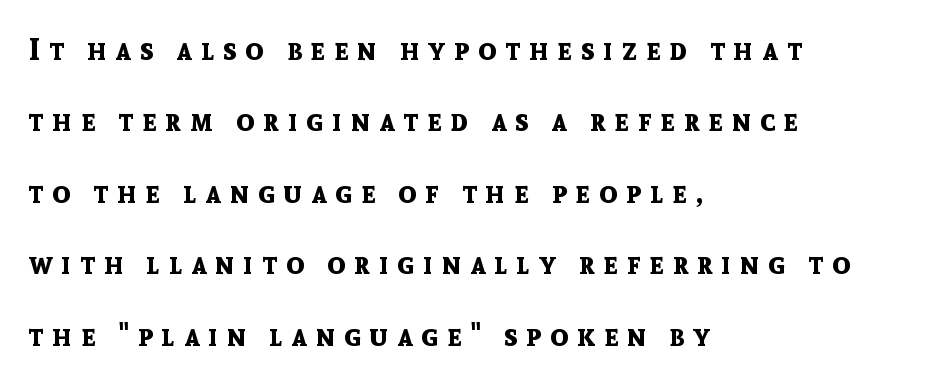
The image shows 30 px bold sans-serif type, upright; set left-aligned, loose line spacing (2.38x), unusually wide letter spacing (+0.29 em), not underlined; a medium x-height.
